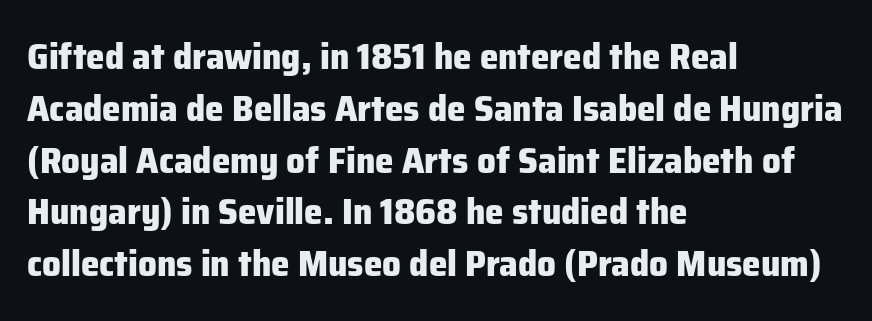
Q: Is the text bold? A: Yes.
Q: Is the text italic (slanted)? A: No, it is upright.
Q: Is the typeface a serif or a sans-serif typeface? A: Sans-serif.
Q: Is the text underlined? A: No.
Q: How is the paragraph aligned? A: Left-aligned.
Q: Is the spacing between letters normal or unusually wide? A: Normal.
Q: Is the spacing between lines tight, normal or loose? A: Normal.
Q: Width (condensed, normal, or wide)? A: Normal.
Q: Stroke contrast? A: Low.
Q: x-height? A: Medium.
Q: Monospaced? A: No.
